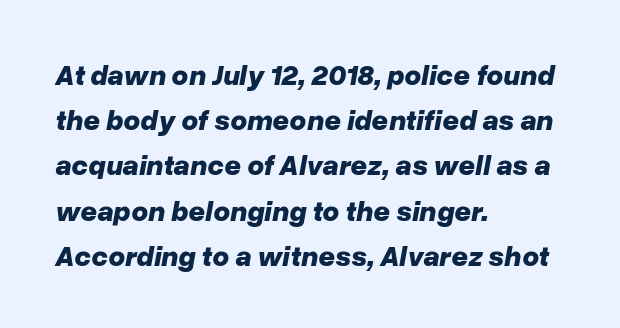
{"italic": "yes", "lean": "right", "slant_degrees": 10, "bold": "yes", "weight": "bold", "width": "normal", "stroke_contrast": "low", "x_height": "medium", "monospaced": "no", "underline": "no", "align": "left", "line_spacing": "normal", "line_spacing_ratio": 1.56, "letter_spacing": "normal", "letter_spacing_em": 0.0, "glyph_px": 29}
